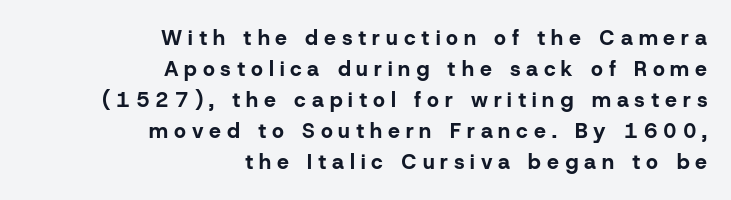
The horizontal fit of the characters is loose and conspicuously gappy. Stroke thickness is high; the sample reads as a true bold. The vertical gap from one line to the next is medium. Every stem runs plumb, perpendicular to the baseline. A student would call this right alignment; a typographer would say flush right, rag left. Any mark beneath the type? The region is blank.
